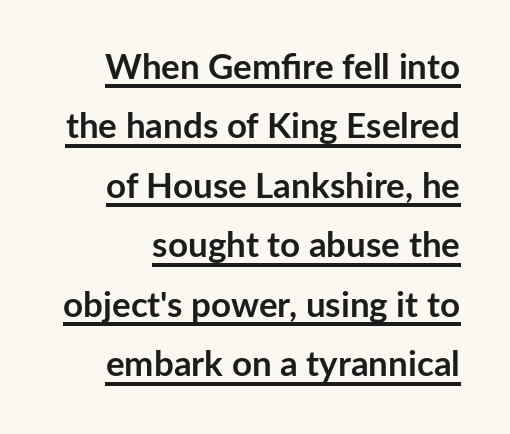
The glyphs in this specimen are sans serif. Beneath each row of characters lies a ruled line. This is roman type, the default non-slanted kind. Students, observe: this is what conventionally led text looks like. I'd describe the lettering as bold — thick and assertive.
